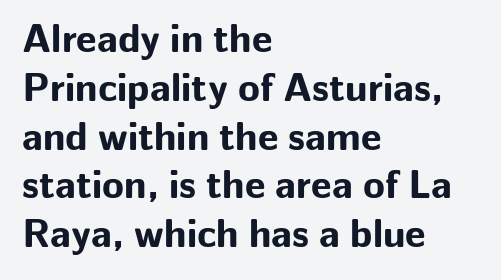
I'd call this a sans setting — the letters go barefoot. No italicization has been applied; the sample stays upright. A typesetter would call this proportional, since set widths differ per character. These lines stack with their left ends in a neat column. On the weight axis this lands at bold, roughly 700. Bare-footed words on every line.
